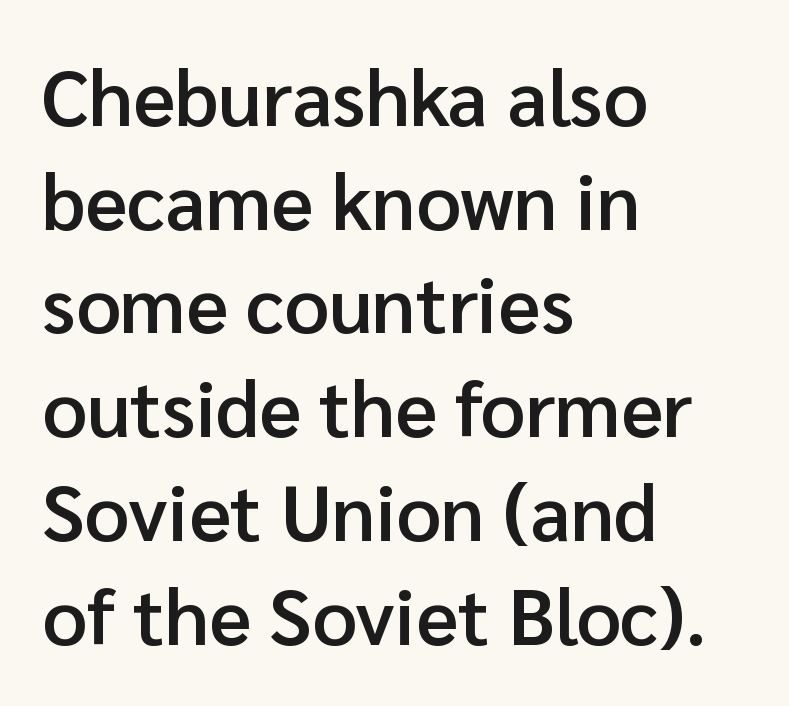
Q: Is the text bold? A: Semi-bold.
Q: Is the text italic (slanted)? A: No, it is upright.
Q: Is the typeface a serif or a sans-serif typeface? A: Sans-serif.
Q: Is the text underlined? A: No.
Q: How is the paragraph aligned? A: Left-aligned.
Q: Is the spacing between letters normal or unusually wide? A: Normal.
Q: Is the spacing between lines tight, normal or loose? A: Normal.
Q: Width (condensed, normal, or wide)? A: Normal.
Q: Stroke contrast? A: Low.
Q: x-height? A: Medium.
Q: Monospaced? A: No.
